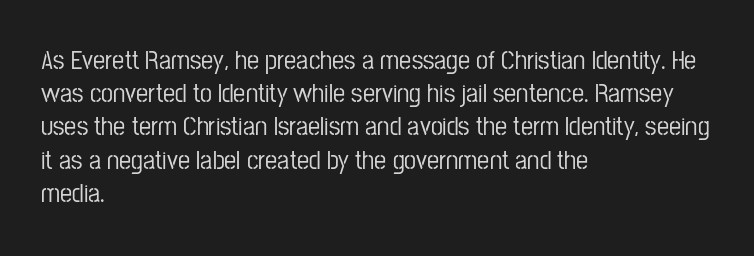
{"italic": "no", "underline": "no", "align": "left", "line_spacing_ratio": 1.23, "letter_spacing": "normal", "letter_spacing_em": 0.0, "glyph_px": 27}
